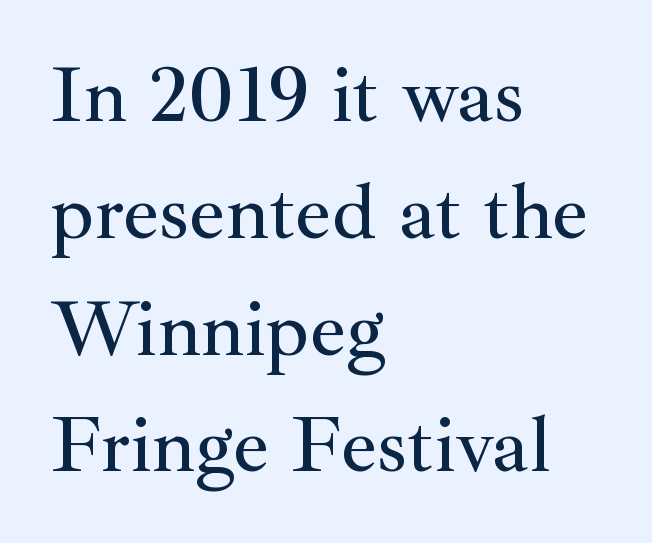
The specimen omits any rule beneath the text block's lines. Regarding leading, the lines here are spaced in the standard way. Line starts are locked; line ends wander. In terms of letterspacing, this is plain default setting. Here the designer chose a conventional face with non-uniform glyph widths.
